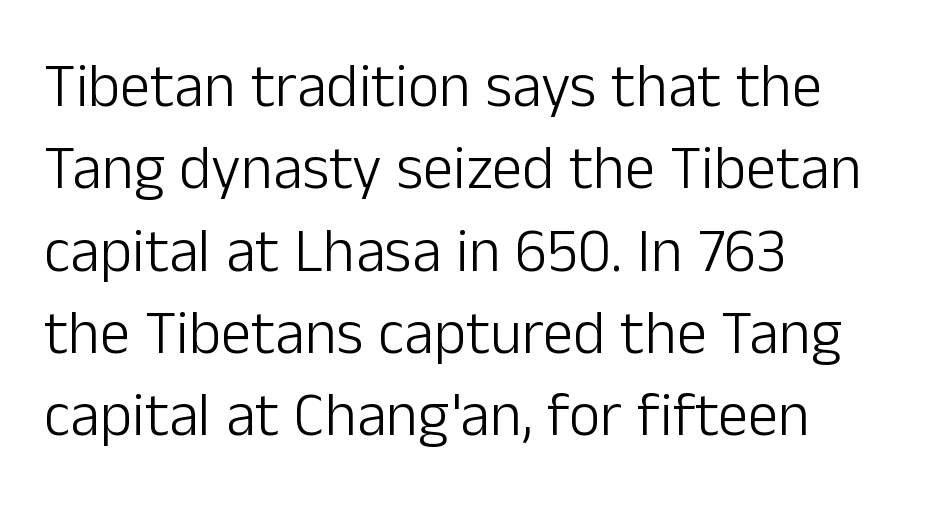
A roman cut, with each character standing at attention. Unmarked baselines from the first word to the last. Short note: letters normally spaced. Summary of vertical rhythm: regular, with standard interline spacing.
